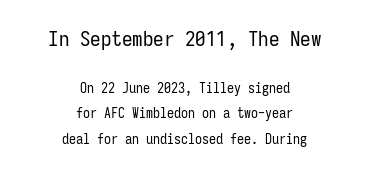
Is the letter spacing exaggerated? No — it looks like the ordinary default. Leftover space on each line is divided equally before and after the words. Between these two stacked blocks, the higher one wins on size. Posture: straight, roman, zero tilt. The passage shown is not underscored anywhere. Is this a heavy cut? Hardly; it is regular or lighter.
